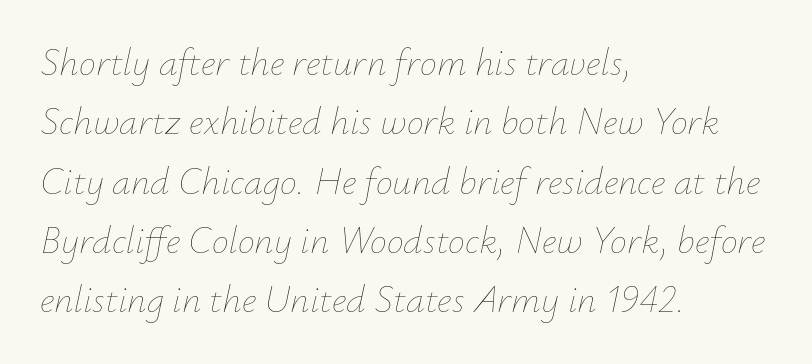
The image shows 38 px thin type, italic (leaning right); set left-aligned, normal line spacing (1.56x), normal letter spacing, not underlined; low stroke contrast and a small x-height.
